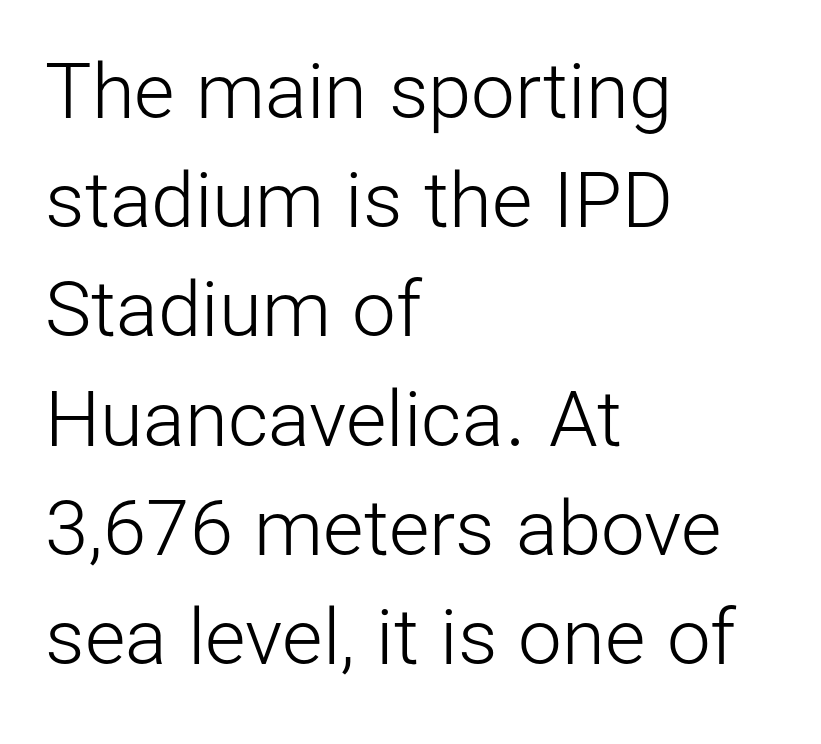
{"serif": "no", "italic": "no", "bold": "no", "weight": "light", "width": "normal", "stroke_contrast": "low", "x_height": "medium", "monospaced": "no", "underline": "no", "align": "left", "line_spacing": "normal", "line_spacing_ratio": 1.4, "letter_spacing": "normal", "letter_spacing_em": 0.0, "glyph_px": 78}
